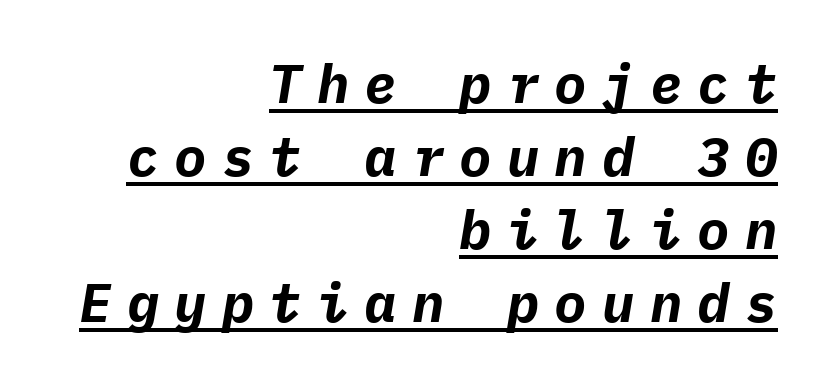
{"italic": "yes", "lean": "right", "slant_degrees": 9, "bold": "yes", "weight": "bold", "width": "normal", "stroke_contrast": "low", "x_height": "medium", "monospaced": "yes", "underline": "yes", "align": "right", "line_spacing": "normal", "line_spacing_ratio": 1.35, "letter_spacing": "wide", "letter_spacing_em": 0.28, "glyph_px": 54}
